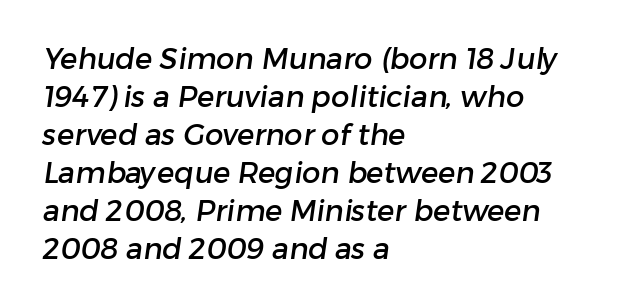
Is this a sans? Yes — the strokes have no serifs. Caption: multi-line text, flush left, ragged right. The rendering uses natural spacing where letterforms have individual widths. Characters follow at the spacing the type designer built in. The zone under the glyphs is completely vacant. Normally led — the rows are evenly, conventionally spaced.
